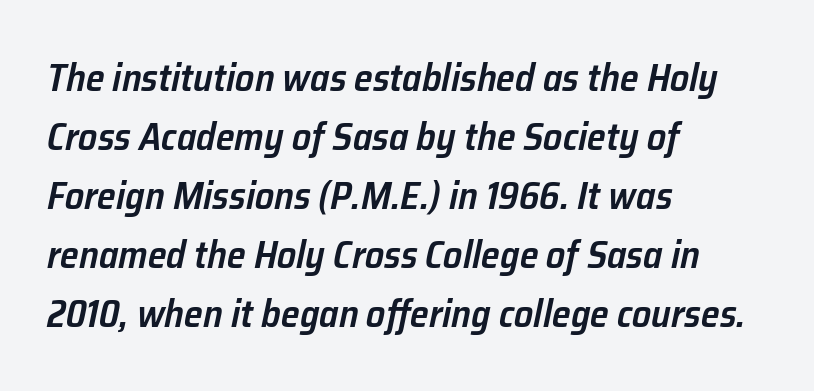
The image shows 38 px semibold type, italic (leaning right); set left-aligned, normal line spacing (1.55x), normal letter spacing, not underlined; low stroke contrast and a medium x-height.
